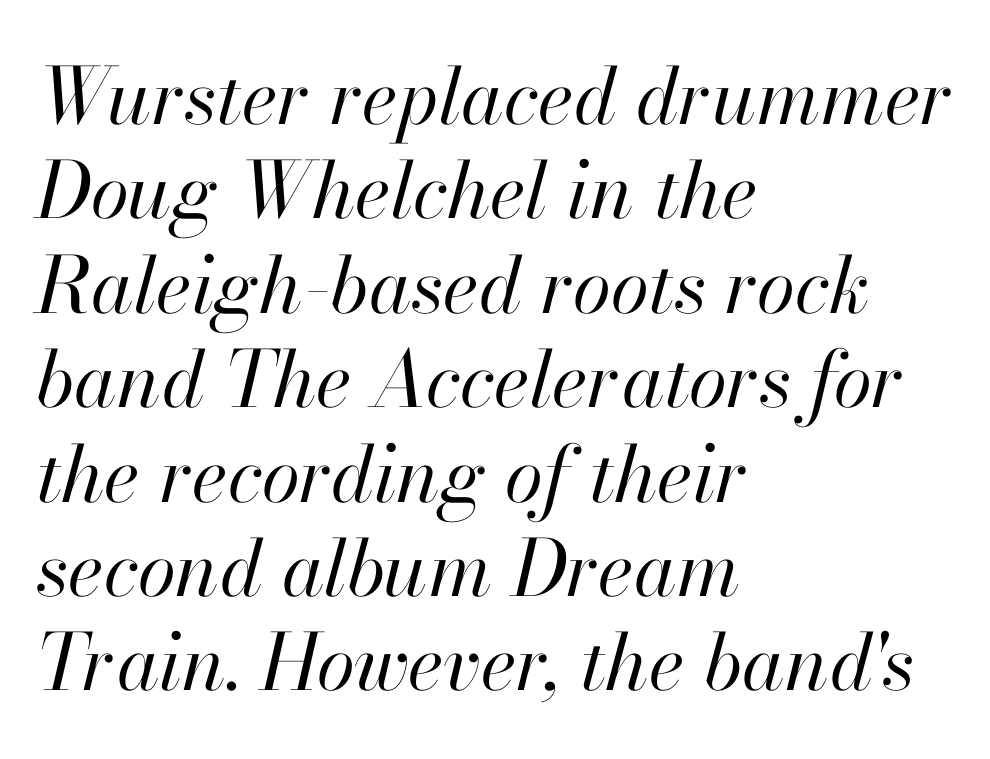
{"italic": "yes", "lean": "right", "slant_degrees": 13, "bold": "no", "weight": "regular", "width": "normal", "stroke_contrast": "high", "x_height": "small", "monospaced": "no", "underline": "no", "align": "left", "line_spacing_ratio": 1.21, "letter_spacing": "normal", "letter_spacing_em": 0.0, "glyph_px": 78}
